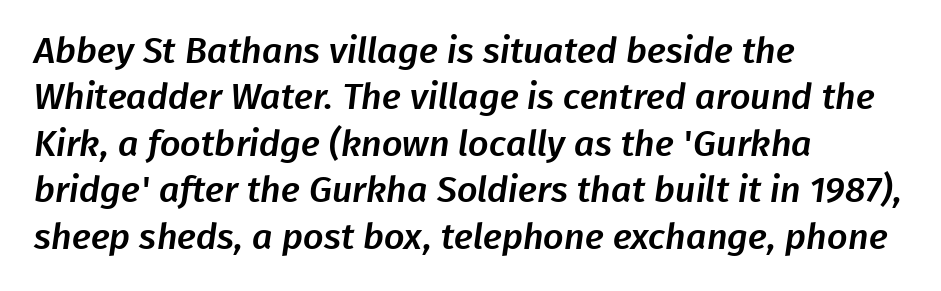
The passage shown is not underscored anywhere. Characters follow at the spacing the type designer built in. The letters advance in unequal steps, a hallmark of proportional type. Left-aligned paragraph, ragged on the right. The designer went with a sans here, leaving each stem footless.
